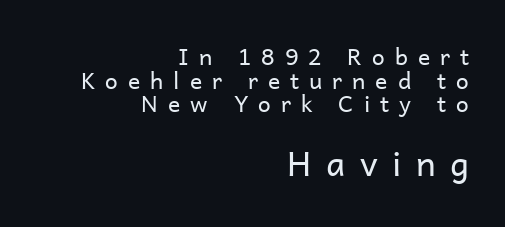
Q: Is the text bold? A: No.
Q: Is the text italic (slanted)? A: No, it is upright.
Q: Is the typeface a serif or a sans-serif typeface? A: Sans-serif.
Q: Is the text underlined? A: No.
Q: How is the paragraph aligned? A: Right-aligned.
Q: Is the spacing between letters normal or unusually wide? A: Unusually wide.
Q: Is the spacing between lines tight, normal or loose? A: Tight.
Q: Which block of text is set in a larger size, the first (top) or the second (bottom)? A: The second (bottom) one.
Q: Width (condensed, normal, or wide)? A: Normal.
Q: Stroke contrast? A: Low.
Q: x-height? A: Medium.
Q: Monospaced? A: No.
